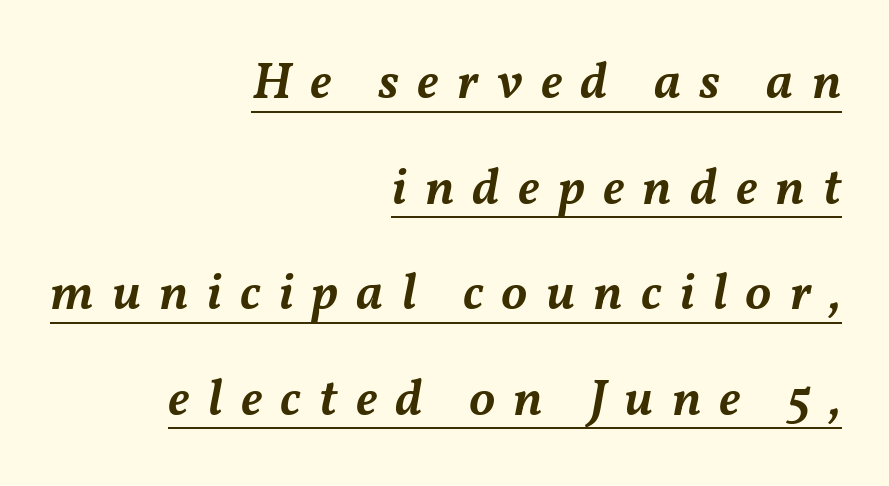
Q: Is the text bold? A: Semi-bold.
Q: Is the text italic (slanted)? A: Yes, it leans right by about 11 degrees.
Q: Is the text underlined? A: Yes.
Q: How is the paragraph aligned? A: Right-aligned.
Q: Is the spacing between letters normal or unusually wide? A: Unusually wide.
Q: Is the spacing between lines tight, normal or loose? A: Loose.
Q: Width (condensed, normal, or wide)? A: Normal.
Q: Stroke contrast? A: Medium.
Q: x-height? A: Medium.
Q: Monospaced? A: No.
